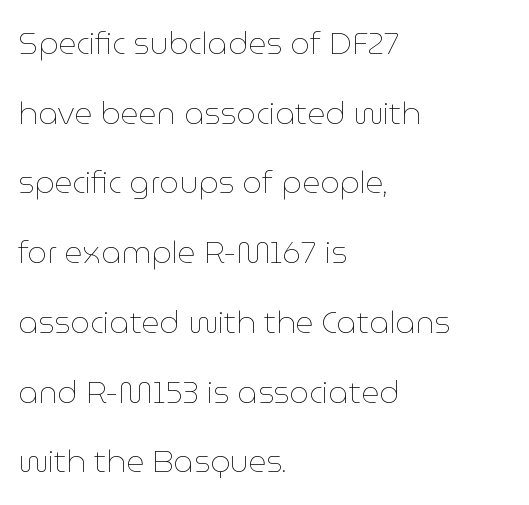
The image shows 31 px thin type, upright; set left-aligned, loose line spacing (2.25x), normal letter spacing, not underlined; low stroke contrast and a medium x-height.
